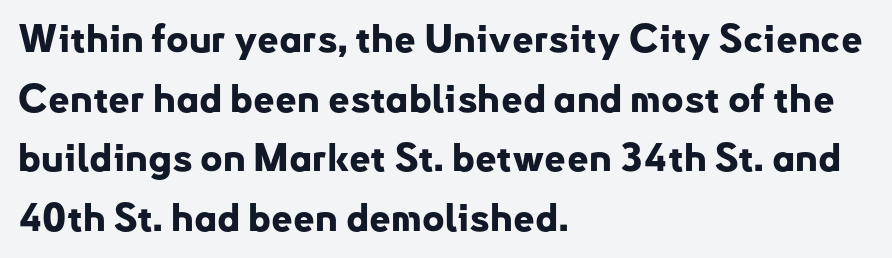
The image shows 38 px bold sans-serif type, upright; set left-aligned, normal line spacing (1.57x), normal letter spacing, not underlined; low stroke contrast and a small x-height.
